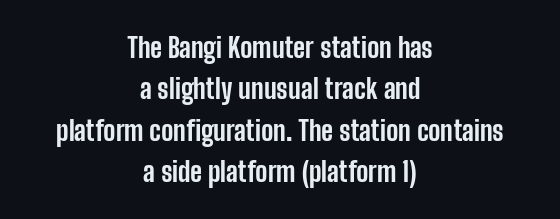
{"italic": "no", "bold": "yes", "underline": "no", "align": "center", "line_spacing": "normal", "line_spacing_ratio": 1.53, "letter_spacing": "normal", "letter_spacing_em": 0.0, "glyph_px": 27}
